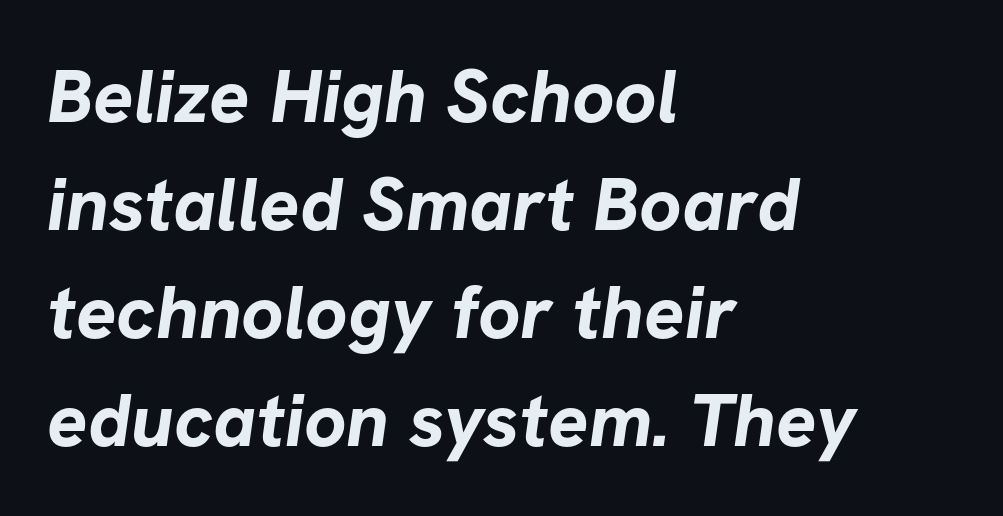
{"serif": "no", "bold": "yes", "weight": "bold", "width": "normal", "stroke_contrast": "low", "x_height": "medium", "monospaced": "no", "underline": "no", "align": "left", "line_spacing": "normal", "line_spacing_ratio": 1.44, "letter_spacing": "normal", "letter_spacing_em": 0.0, "glyph_px": 75}
